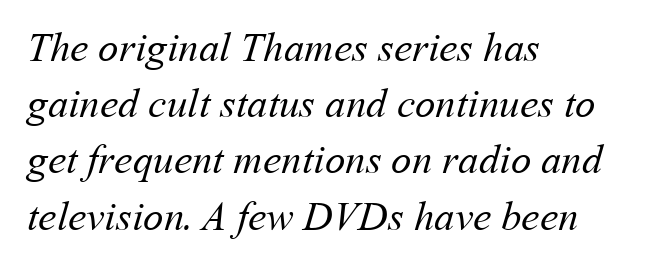
The glyphs are unaccompanied by any horizontal stroke below them. Summary of vertical rhythm: regular, with standard interline spacing. Line beginnings align vertically; line endings do not. Words appear dense and cohesive because spacing is normal.
